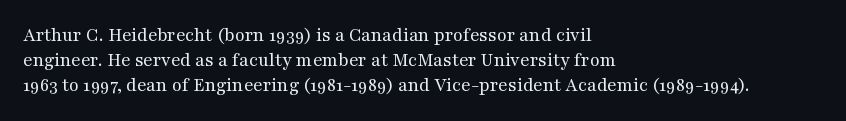
The image shows 20 px text type, upright; set left-aligned, line spacing 1.24x, normal letter spacing, not underlined.
